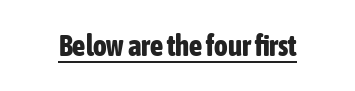
{"serif": "no", "italic": "no", "bold": "yes", "weight": "bold", "width": "condensed", "stroke_contrast": "low", "x_height": "medium", "monospaced": "no", "underline": "yes", "letter_spacing": "normal", "letter_spacing_em": 0.0, "glyph_px": 29}
